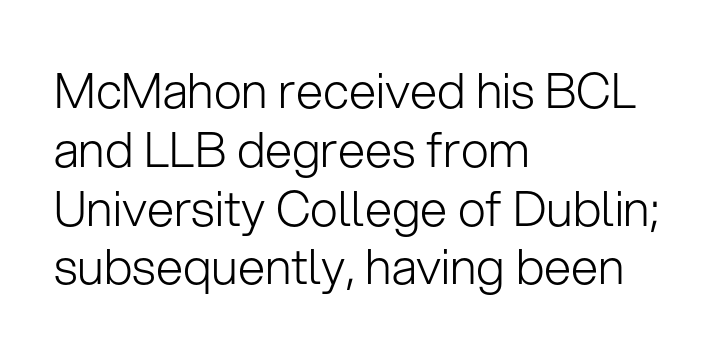
{"serif": "no", "italic": "no", "bold": "no", "weight": "light", "width": "normal", "stroke_contrast": "low", "x_height": "medium", "monospaced": "no", "underline": "no", "align": "left", "line_spacing_ratio": 1.2, "letter_spacing": "normal", "letter_spacing_em": 0.0, "glyph_px": 49}
